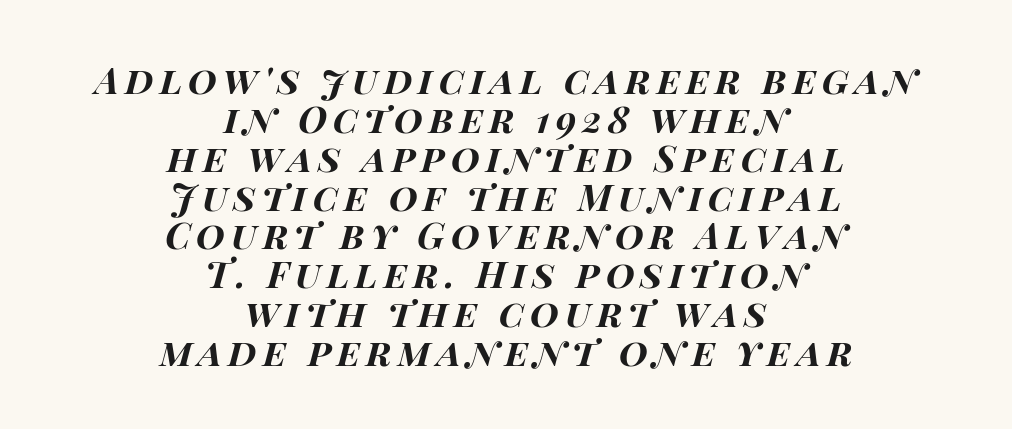
The image shows 37 px bold, wide type, italic (leaning right); set centered, tight line spacing (1.05x), not underlined; high stroke contrast and a large x-height.
